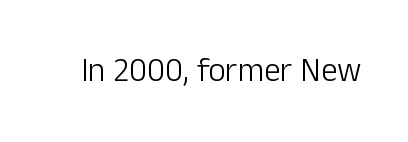
The image shows 33 px light sans-serif type, upright; set normal letter spacing, not underlined; low stroke contrast and a medium x-height.
